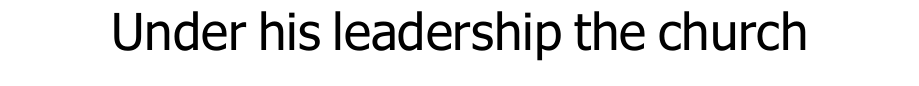
{"serif": "no", "italic": "no", "bold": "no", "weight": "regular", "width": "normal", "stroke_contrast": "low", "x_height": "medium", "monospaced": "no", "underline": "no", "letter_spacing": "normal", "letter_spacing_em": 0.0, "glyph_px": 51}
